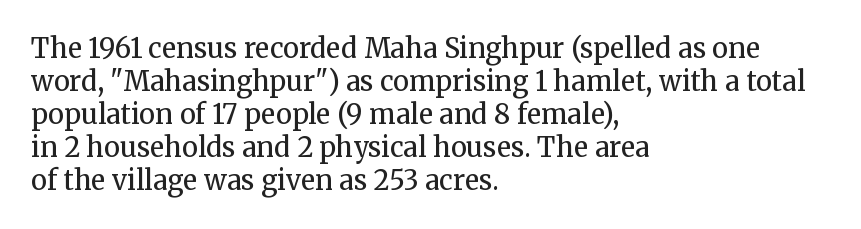
The image shows 27 px text type, upright; set left-aligned, line spacing 1.22x, normal letter spacing, not underlined.
